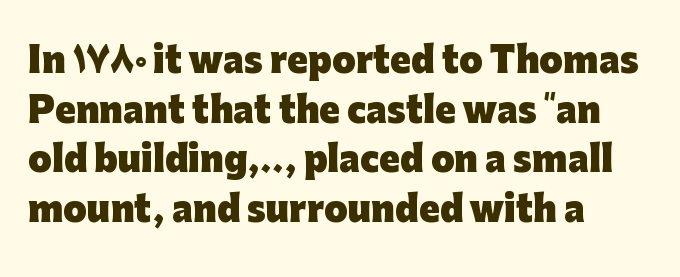
The characters display no serif detailing; their extremities are plain. Do the characters align in a grid? No, the font is proportional. If you measured baseline to baseline, you'd find a middling distance. Underlining? Definitely not there. Characters follow at the spacing the type designer built in. In CSS terms this would be text-align: left.
